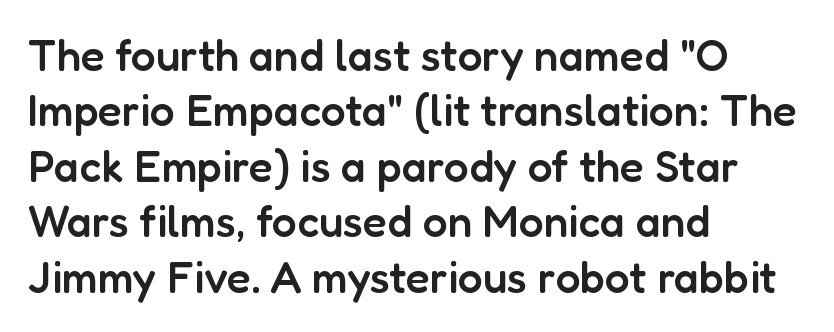
{"serif": "no", "italic": "no", "bold": "semi", "weight": "semibold", "width": "normal", "stroke_contrast": "low", "x_height": "medium", "monospaced": "no", "underline": "no", "align": "left", "line_spacing": "normal", "line_spacing_ratio": 1.26, "letter_spacing": "normal", "letter_spacing_em": 0.0, "glyph_px": 44}
